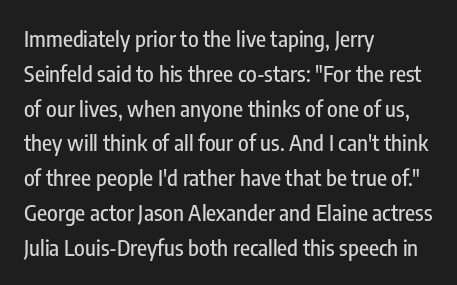
Q: Is the text italic (slanted)? A: No, it is upright.
Q: Is the text underlined? A: No.
Q: How is the paragraph aligned? A: Left-aligned.
Q: Is the spacing between letters normal or unusually wide? A: Normal.
Q: Is the spacing between lines tight, normal or loose? A: Normal.
